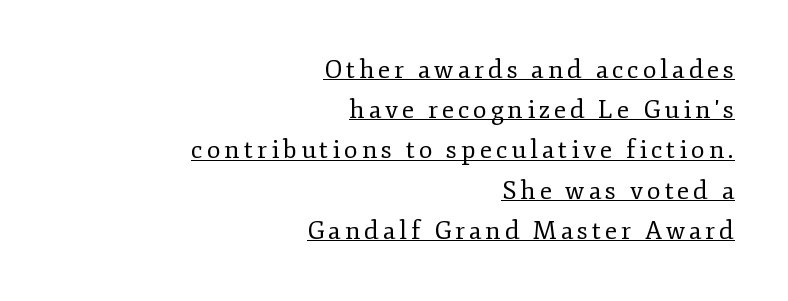
Q: Is the text bold? A: No.
Q: Is the text italic (slanted)? A: No, it is upright.
Q: Is the text underlined? A: Yes.
Q: How is the paragraph aligned? A: Right-aligned.
Q: Is the spacing between lines tight, normal or loose? A: Normal.
